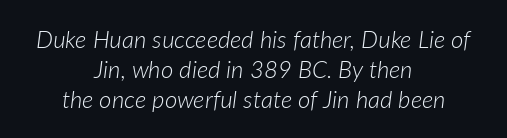
The image shows 24 px text type, italic (leaning right); set centered, line spacing 1.24x, normal letter spacing, not underlined.
